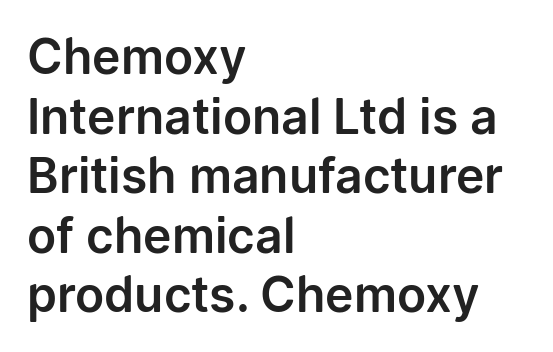
Q: Is the text italic (slanted)? A: No, it is upright.
Q: Is the typeface a serif or a sans-serif typeface? A: Sans-serif.
Q: Is the text underlined? A: No.
Q: How is the paragraph aligned? A: Left-aligned.
Q: Is the spacing between letters normal or unusually wide? A: Normal.
Q: Width (condensed, normal, or wide)? A: Normal.
Q: Stroke contrast? A: Low.
Q: x-height? A: Medium.
Q: Monospaced? A: No.
